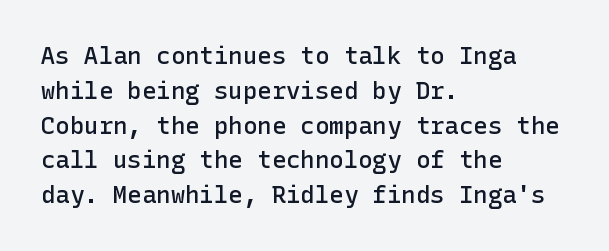
The image shows 24 px text type, upright; set left-aligned, normal line spacing (1.45x), normal letter spacing, not underlined.
